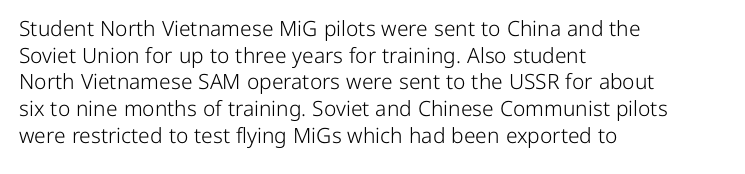
{"italic": "no", "bold": "no", "underline": "no", "align": "left", "line_spacing": "normal", "line_spacing_ratio": 1.27, "letter_spacing": "normal", "letter_spacing_em": 0.0, "glyph_px": 21}
